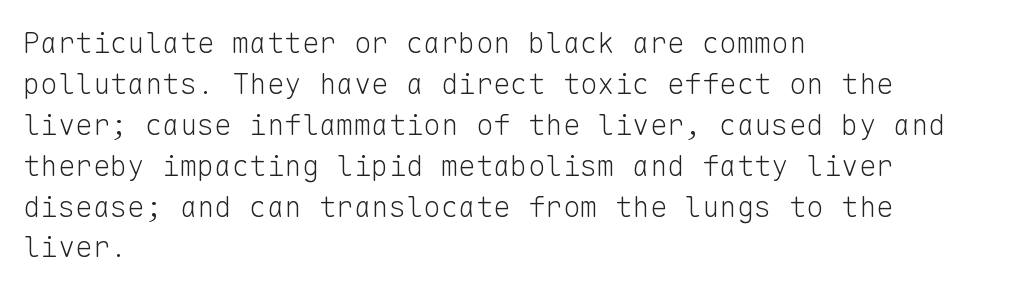
The image shows 29 px light sans-serif type, upright, monospaced; set left-aligned, normal line spacing (1.41x), normal letter spacing, not underlined; low stroke contrast and a medium x-height.
